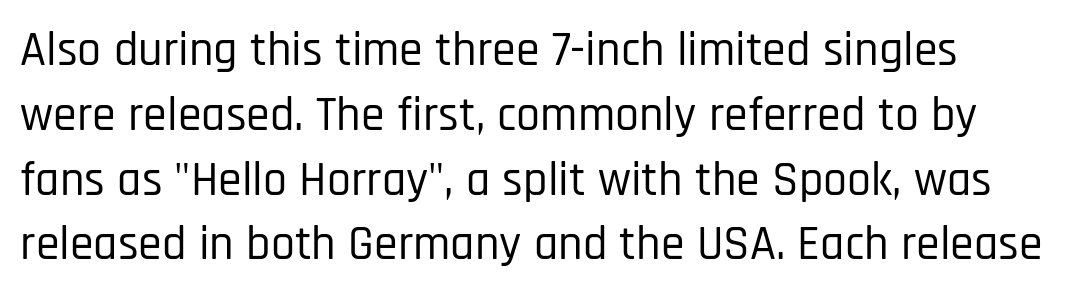
{"serif": "no", "italic": "no", "width": "condensed", "stroke_contrast": "low", "x_height": "large", "monospaced": "no", "underline": "no", "line_spacing": "normal", "line_spacing_ratio": 1.35, "letter_spacing": "normal", "letter_spacing_em": 0.0, "glyph_px": 48}
